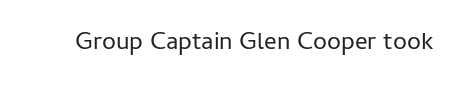
Q: Is the text bold? A: No.
Q: Is the text italic (slanted)? A: No, it is upright.
Q: Is the text underlined? A: No.
Q: Is the spacing between letters normal or unusually wide? A: Normal.
